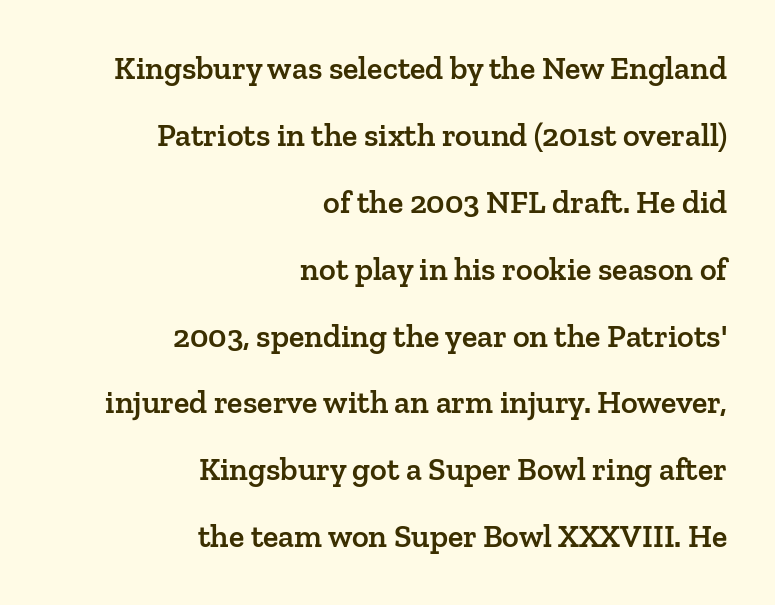
Q: Is the text bold? A: Semi-bold.
Q: Is the text italic (slanted)? A: No, it is upright.
Q: Is the typeface a serif or a sans-serif typeface? A: Serif.
Q: Is the text underlined? A: No.
Q: How is the paragraph aligned? A: Right-aligned.
Q: Is the spacing between letters normal or unusually wide? A: Normal.
Q: Is the spacing between lines tight, normal or loose? A: Loose.
Q: Width (condensed, normal, or wide)? A: Normal.
Q: Stroke contrast? A: Low.
Q: x-height? A: Medium.
Q: Monospaced? A: No.
